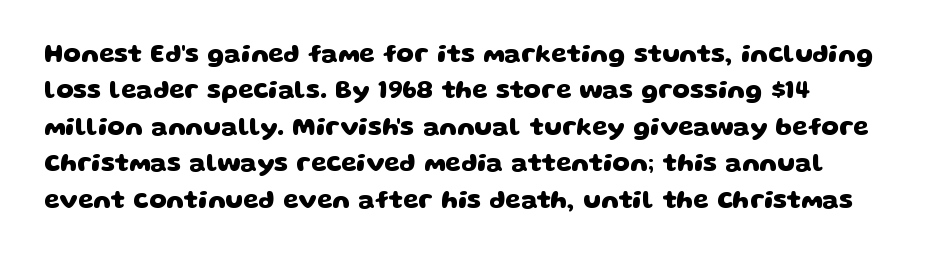
The image shows 25 px bold type; set normal line spacing (1.46x), normal letter spacing, not underlined.
